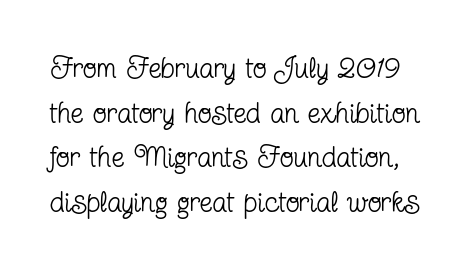
Q: Is the text bold? A: No.
Q: Is the text italic (slanted)? A: No, it is upright.
Q: Is the typeface a serif or a sans-serif typeface? A: Serif.
Q: Is the text underlined? A: No.
Q: Is the spacing between letters normal or unusually wide? A: Normal.
Q: Is the spacing between lines tight, normal or loose? A: Normal.
Q: Width (condensed, normal, or wide)? A: Condensed.
Q: Stroke contrast? A: Low.
Q: x-height? A: Medium.
Q: Monospaced? A: No.
